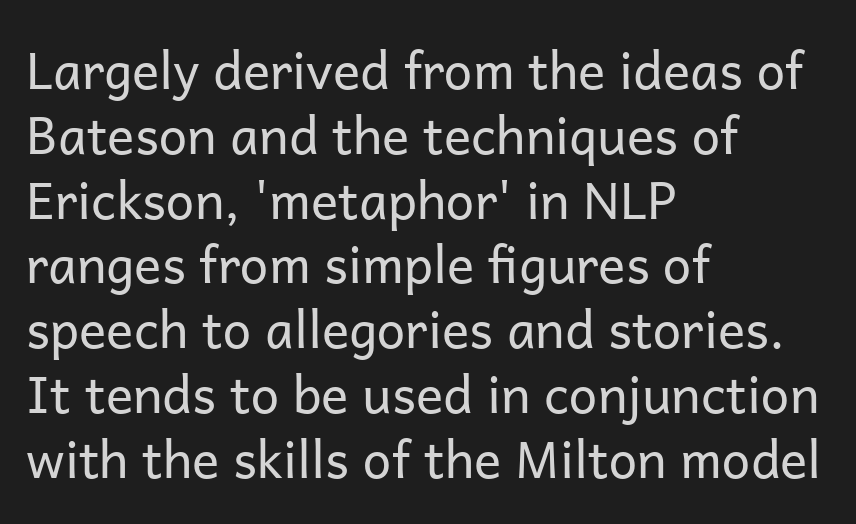
The rag falls on the right side of this text block. Heaviness? Minimal to ordinary, like unemphasized prose. This sample has the flowing, uneven cadence of proportional lettering. The string is rendered with underlining switched off. The designer left line spacing at the default. Italic: no, the glyphs are upright roman.
